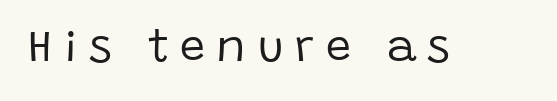
A typesetter would call this heavily tracked-out type. The face used here is a sans, in the tradition of grotesques and geometrics. The passage shown is typed in a proportional face where columns would drift. Anything drawn beneath the words? Only blank space. This is the regular roman posture of the typeface.
